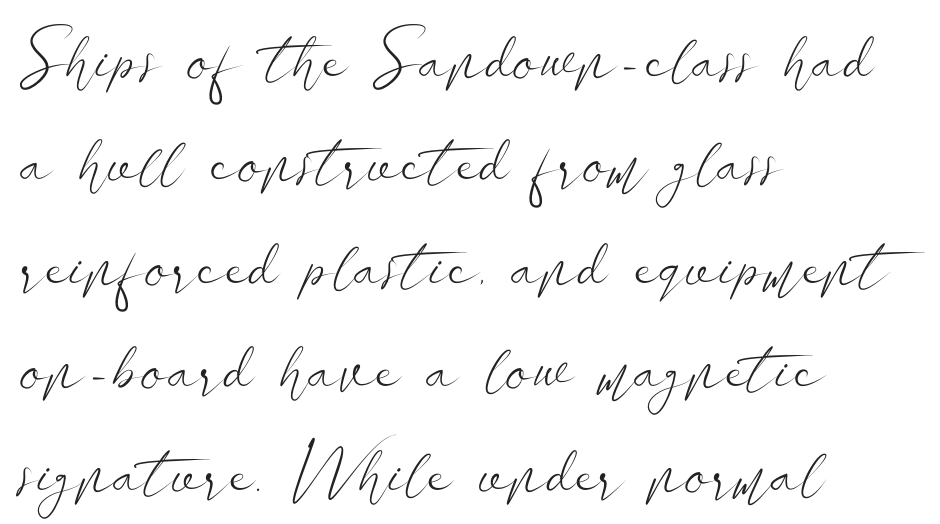
{"serif": "no", "bold": "no", "weight": "light", "width": "wide", "stroke_contrast": "low", "x_height": "small", "monospaced": "no", "underline": "no", "align": "left", "line_spacing": "normal", "line_spacing_ratio": 1.5, "letter_spacing": "normal", "letter_spacing_em": 0.0, "glyph_px": 69}
